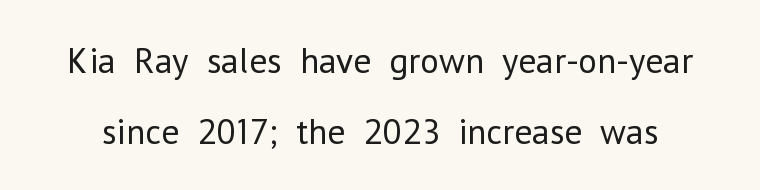
{"serif": "no", "italic": "no", "bold": "no", "weight": "regular", "width": "normal", "stroke_contrast": "low", "x_height": "medium", "monospaced": "no", "underline": "no", "line_spacing": "loose", "line_spacing_ratio": 1.96, "letter_spacing": "normal", "letter_spacing_em": 0.0, "glyph_px": 36}
